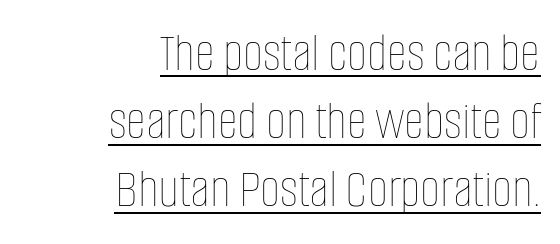
Q: Is the text bold? A: No.
Q: Is the text italic (slanted)? A: No, it is upright.
Q: Is the text underlined? A: Yes.
Q: How is the paragraph aligned? A: Right-aligned.
Q: Is the spacing between letters normal or unusually wide? A: Normal.
Q: Width (condensed, normal, or wide)? A: Condensed.
Q: Stroke contrast? A: Low.
Q: x-height? A: Large.
Q: Monospaced? A: No.
